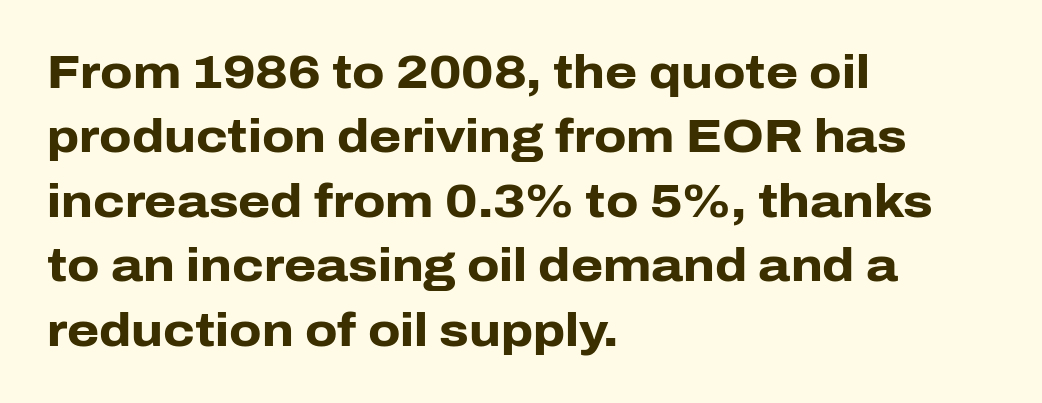
{"serif": "no", "italic": "no", "bold": "yes", "weight": "heavy", "width": "normal", "stroke_contrast": "low", "x_height": "medium", "monospaced": "no", "underline": "no", "align": "left", "line_spacing": "normal", "line_spacing_ratio": 1.4, "letter_spacing": "normal", "letter_spacing_em": 0.0, "glyph_px": 46}
